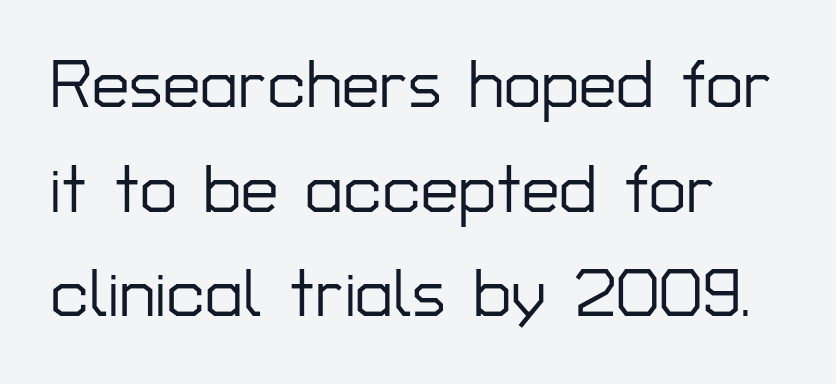
The image shows 67 px sans-serif type, upright; set normal line spacing (1.56x), normal letter spacing, not underlined; low stroke contrast and a medium x-height.
